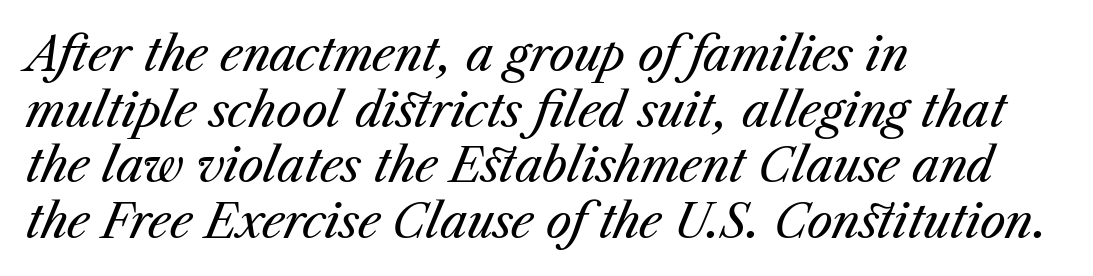
The image shows 46 px regular-weight type, italic (leaning right); set left-aligned, line spacing 1.21x, normal letter spacing, not underlined; medium stroke contrast and a medium x-height.
